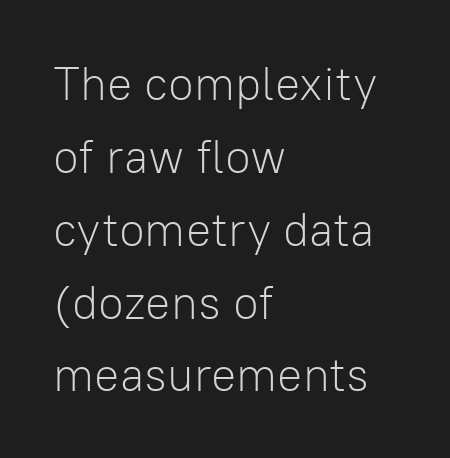
Q: Is the text bold? A: No.
Q: Is the text italic (slanted)? A: No, it is upright.
Q: Is the typeface a serif or a sans-serif typeface? A: Sans-serif.
Q: Is the text underlined? A: No.
Q: How is the paragraph aligned? A: Left-aligned.
Q: Is the spacing between letters normal or unusually wide? A: Normal.
Q: Is the spacing between lines tight, normal or loose? A: Normal.
Q: Width (condensed, normal, or wide)? A: Normal.
Q: Stroke contrast? A: Low.
Q: x-height? A: Medium.
Q: Monospaced? A: No.
